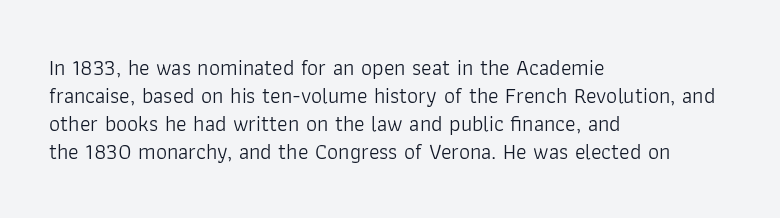
No extra ink here — the face is not bold. Students, observe: this is what conventionally led text looks like. Visually the block forms a straight wall on the left and a jagged coastline on the right. Clear beneath every line of the passage.
